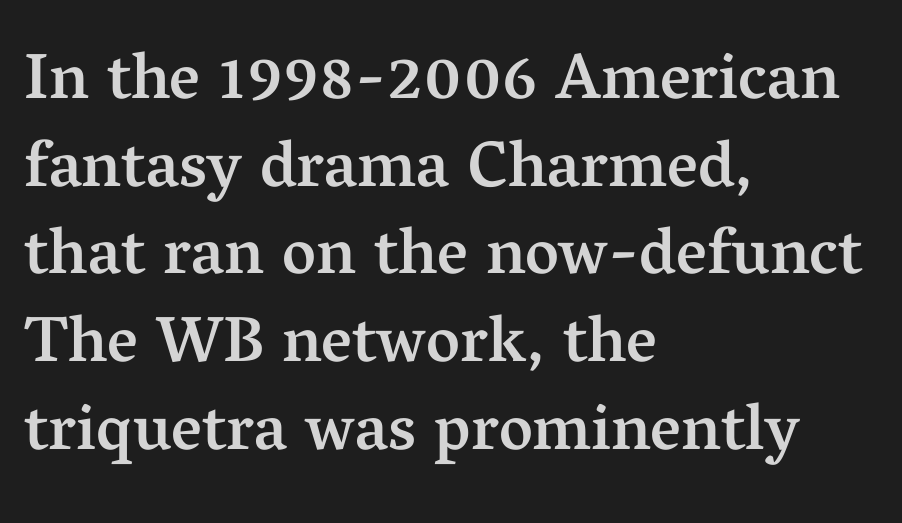
Slightly chunky letters — semibold, I'd say, not full bold. This sample uses an upright cut, with every glyph sitting square on the baseline. Lines of text with bare space underneath. Character widths vary here, with narrow letters taking less room than wide ones.
